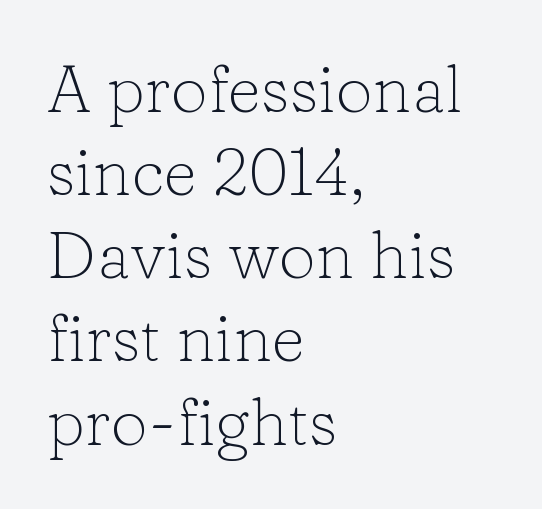
The image shows 66 px light serif type, upright; set left-aligned, normal line spacing (1.26x), normal letter spacing, not underlined; low stroke contrast and a medium x-height.
